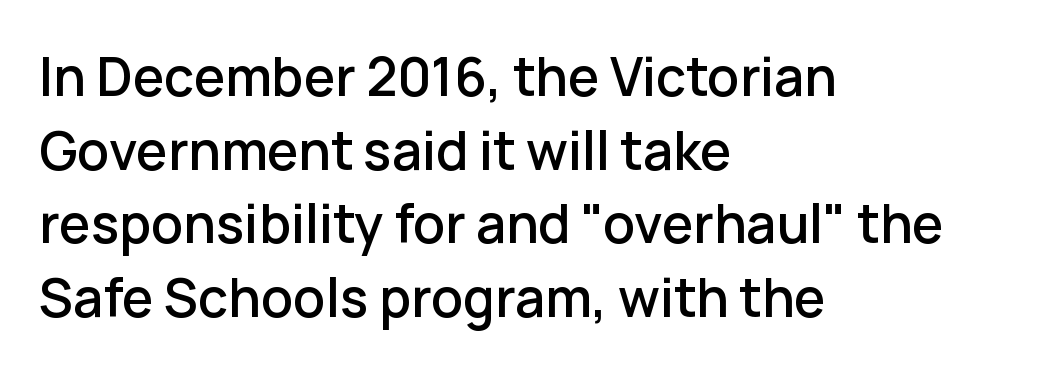
The image shows 53 px sans-serif type, upright; set left-aligned, normal line spacing (1.39x), normal letter spacing, not underlined; low stroke contrast and a medium x-height.
